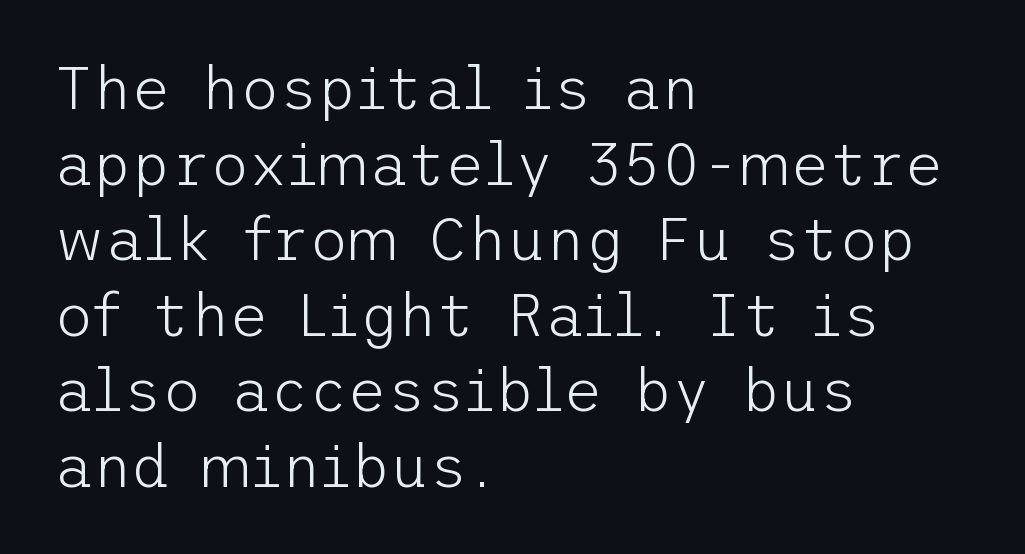
Plain, unruled lines of type. Short and long lines alike share a common starting point at left. This is sans-serif lettering, the kind often seen on screens and signage. Posture: upright roman.
